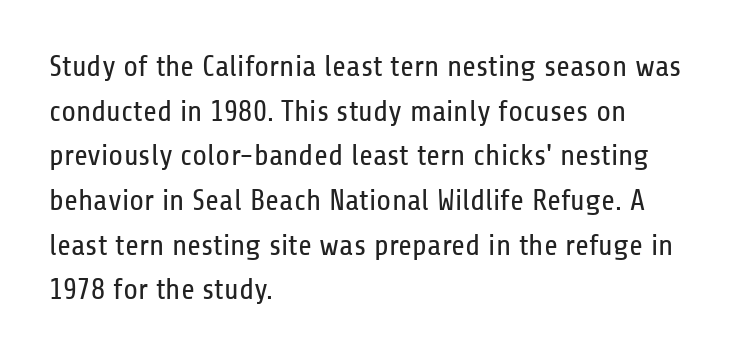
{"serif": "no", "italic": "no", "bold": "no", "weight": "regular", "width": "condensed", "stroke_contrast": "low", "x_height": "medium", "monospaced": "no", "underline": "no", "align": "left", "line_spacing": "normal", "line_spacing_ratio": 1.49, "letter_spacing": "normal", "letter_spacing_em": 0.0, "glyph_px": 30}
